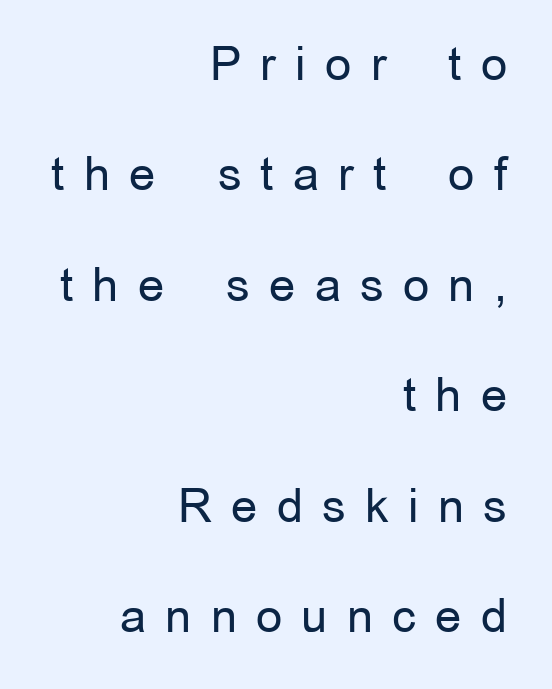
The glyphs are unaccompanied by any horizontal stroke below them. Varying glyph widths throughout — classic text-font behaviour. Each new line begins a long way beneath the previous one. The font's upright variant was chosen for this text. The cut favours lightness, reaching ordinary text weight at its darkest. Regarding serifs, this sample does without them.
